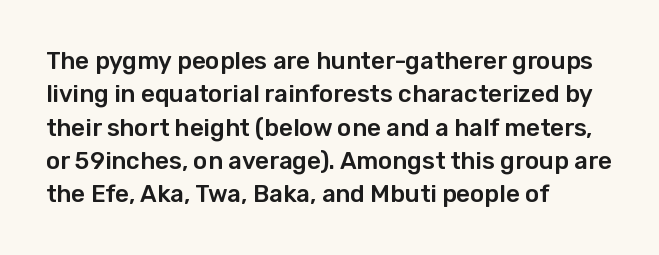
The image shows 24 px text type, upright; set left-aligned, normal line spacing (1.39x), normal letter spacing, not underlined.
